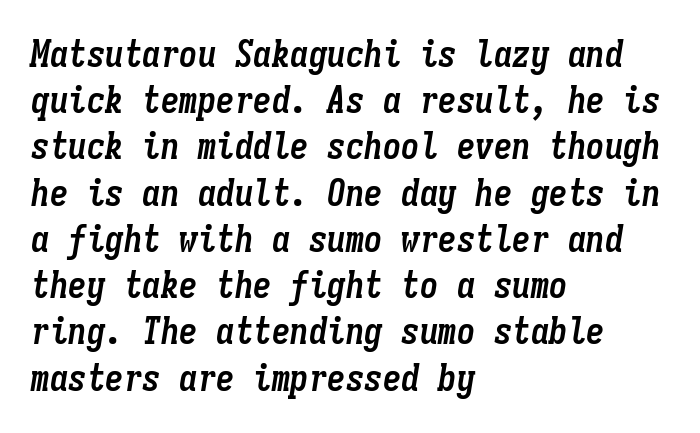
A typesetter would call this zero additional tracking. The specimen reads as italic at a glance. The space directly below the letters is spotless. Interline gaps are of average width in this sample. You could count columns in this text — the font is strictly monospaced. Strokes here are thick enough to call this a true bold.
